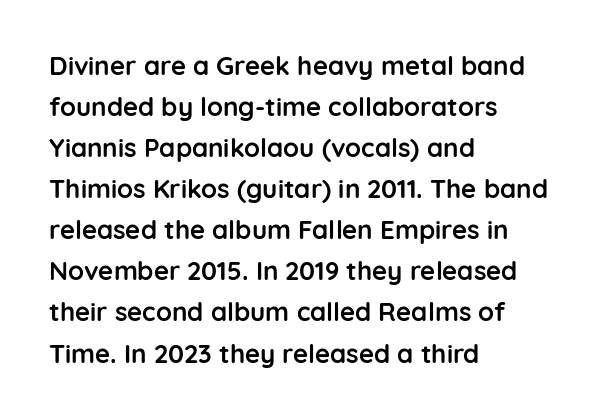
The image shows 26 px bold type, upright; set left-aligned, normal line spacing (1.58x), normal letter spacing, not underlined.
